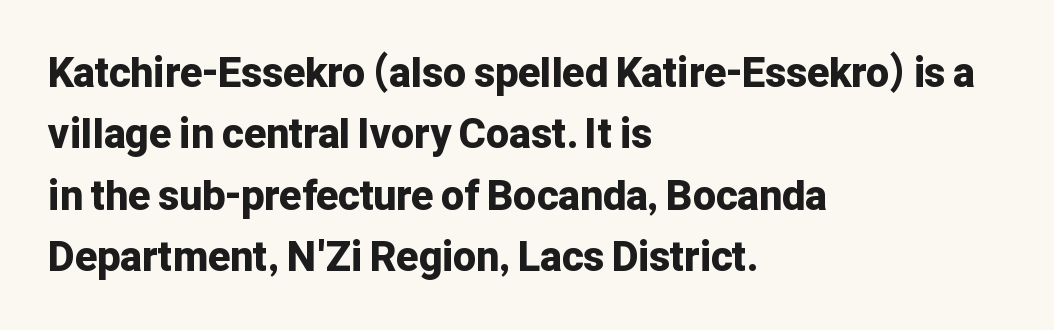
The image shows 41 px bold sans-serif type, upright; set left-aligned, normal line spacing (1.5x), normal letter spacing, not underlined; low stroke contrast and a medium x-height.
